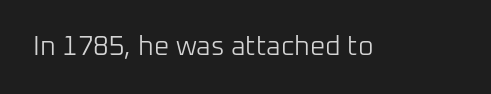
Has an underline been added? It has not. The type is set solid horizontally, with unmodified tracking. The characters are drawn with everyday or finer stroke widths. Every character sits straight up, as roman type does.
